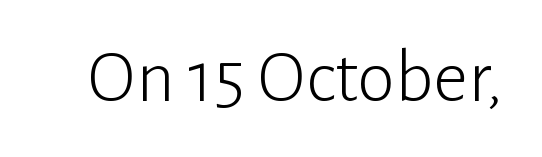
Nothing sits at the stroke ends, so this counts as sans-serif. It's the straight-up-and-down kind of type. Words appear dense and cohesive because spacing is normal. Letters rest on an invisible, unmarked baseline. The letters advance in unequal steps, a hallmark of proportional type. Caption: face not bold, strokes unweighted.
